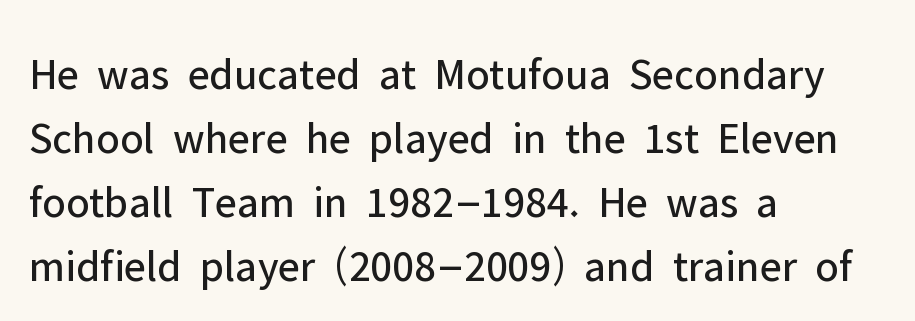
{"serif": "no", "italic": "no", "bold": "no", "weight": "regular", "width": "normal", "stroke_contrast": "low", "x_height": "medium", "monospaced": "no", "underline": "no", "align": "left", "line_spacing": "normal", "line_spacing_ratio": 1.42, "letter_spacing": "normal", "letter_spacing_em": 0.0, "glyph_px": 45}
